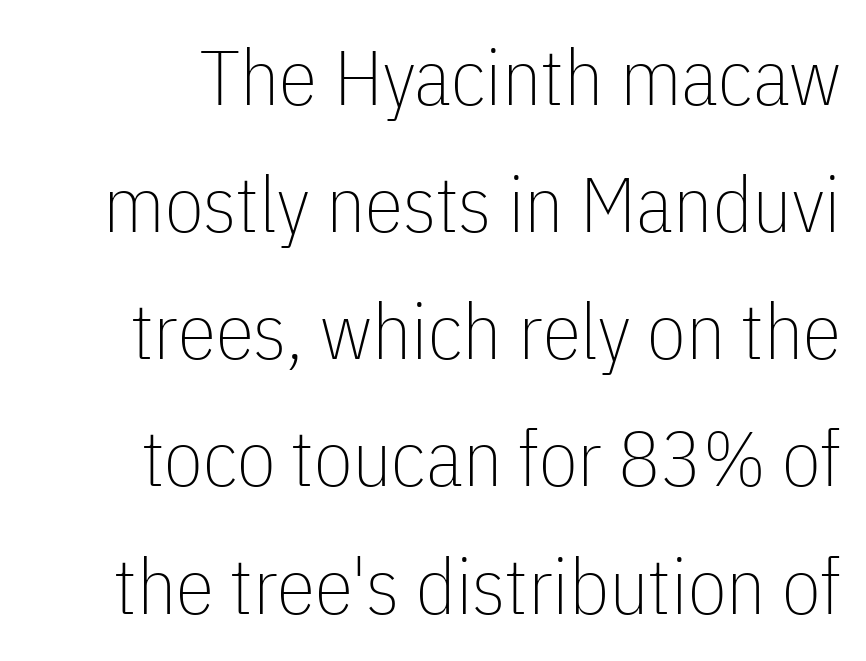
These lines are composed in type without serifs. Bold? No — there's no thickening of the strokes. If you drew a line through each stem, it would be perfectly vertical. The passage shown has conventional tracking throughout.
